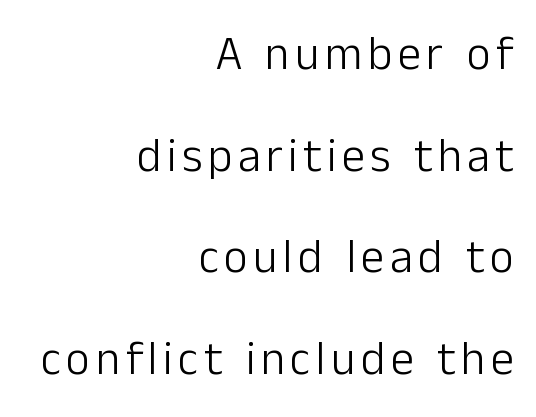
Note the varied advance widths — an 'i' is clearly narrower than an 'm'. Visually the block forms a straight wall on the right and a jagged coastline on the left. Ink coverage per letter is moderate at most. This rendering employs a face without finishing strokes, i.e., a sans-serif.
